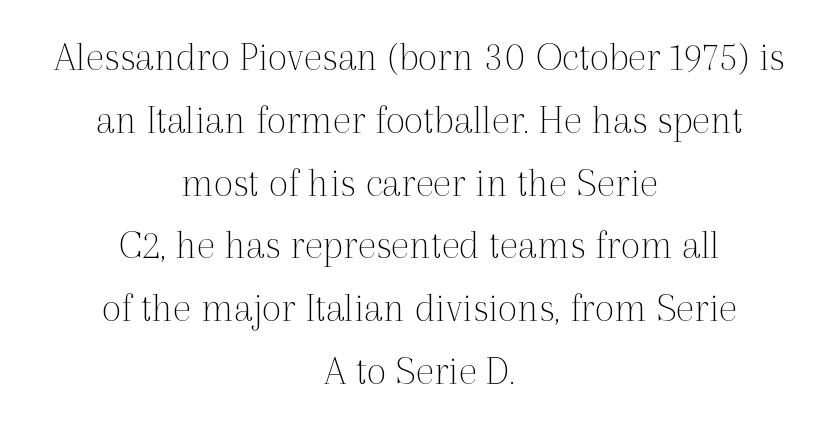
Q: Is the text bold? A: No.
Q: Is the text italic (slanted)? A: No, it is upright.
Q: Is the typeface a serif or a sans-serif typeface? A: Serif.
Q: Is the text underlined? A: No.
Q: How is the paragraph aligned? A: Centered.
Q: Is the spacing between letters normal or unusually wide? A: Normal.
Q: Is the spacing between lines tight, normal or loose? A: Normal.
Q: Width (condensed, normal, or wide)? A: Normal.
Q: x-height? A: Medium.
Q: Monospaced? A: No.
